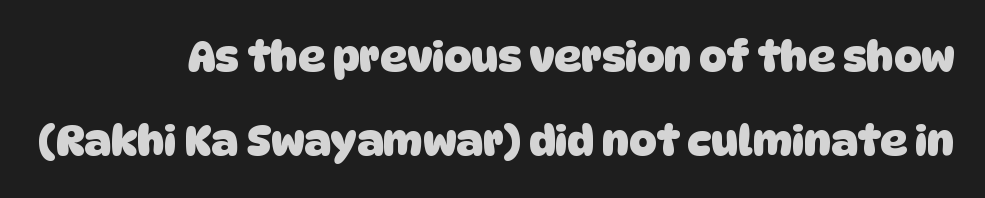
{"serif": "no", "bold": "yes", "weight": "heavy", "width": "normal", "stroke_contrast": "low", "x_height": "large", "monospaced": "no", "underline": "no", "align": "right", "line_spacing": "loose", "line_spacing_ratio": 2.01, "letter_spacing": "normal", "letter_spacing_em": 0.0, "glyph_px": 42}
